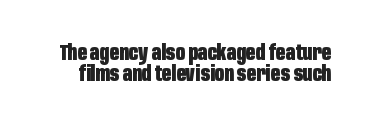
The image shows 21 px bold type, upright; set tight line spacing (0.98x), normal letter spacing, not underlined.
